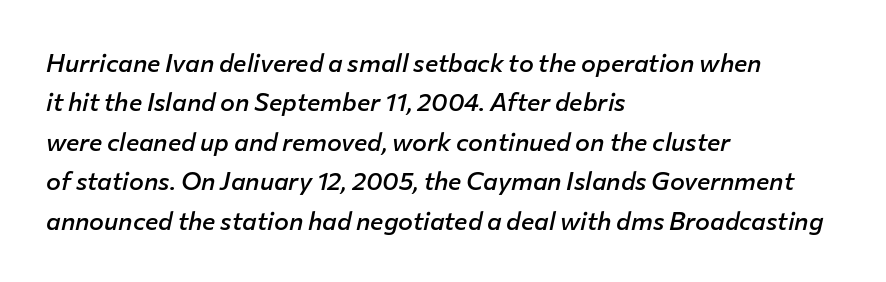
Q: Is the text bold? A: Semi-bold.
Q: Is the text italic (slanted)? A: Yes, it leans right by about 12 degrees.
Q: Is the text underlined? A: No.
Q: How is the paragraph aligned? A: Left-aligned.
Q: Is the spacing between letters normal or unusually wide? A: Normal.
Q: Is the spacing between lines tight, normal or loose? A: Normal.
